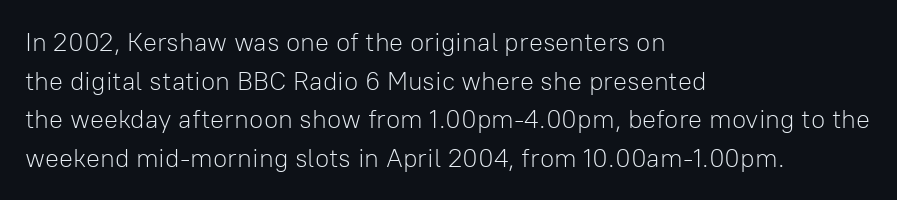
{"italic": "no", "bold": "no", "underline": "no", "align": "left", "line_spacing": "normal", "line_spacing_ratio": 1.49, "letter_spacing": "normal", "letter_spacing_em": 0.0, "glyph_px": 26}
